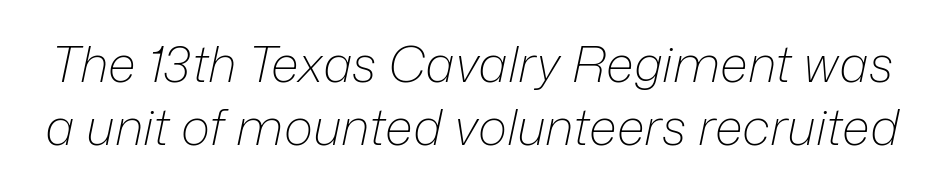
{"italic": "yes", "lean": "right", "slant_degrees": 12, "bold": "no", "weight": "light", "width": "normal", "stroke_contrast": "low", "x_height": "medium", "monospaced": "no", "underline": "no", "line_spacing": "normal", "line_spacing_ratio": 1.26, "letter_spacing": "normal", "letter_spacing_em": 0.0, "glyph_px": 50}
